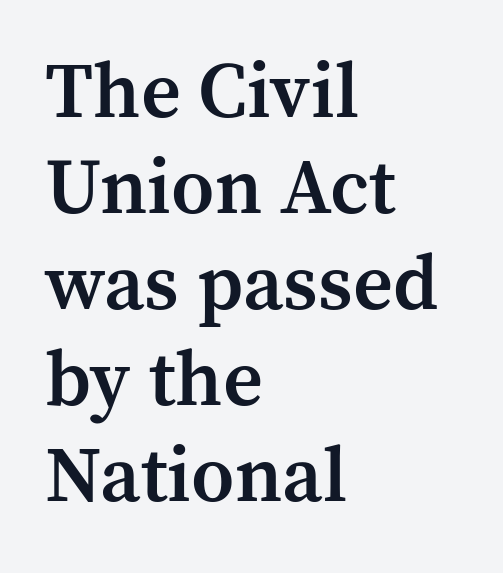
{"serif": "yes", "italic": "no", "bold": "semi", "weight": "semibold", "width": "normal", "stroke_contrast": "medium", "x_height": "medium", "monospaced": "no", "underline": "no", "align": "left", "line_spacing_ratio": 1.23, "letter_spacing": "normal", "letter_spacing_em": 0.0, "glyph_px": 78}
